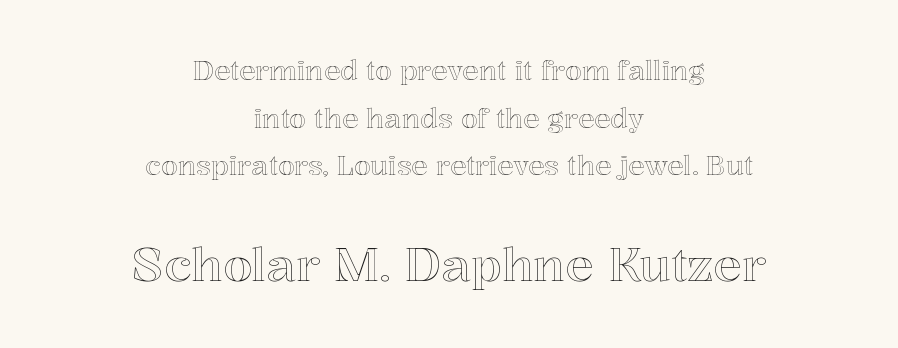
Upright lettering throughout. Words float on clear page, feet unadorned. These lines are rendered in a variable-pitch font. Caption: multi-line text, centered on the measure. Standard letterfit; no display-style spreading of the glyphs. The rendering enlarges the type as you move from the upper chunk to the lower.
